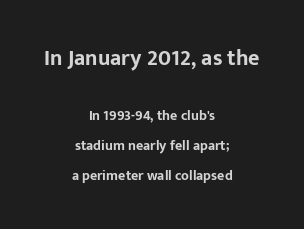
{"italic": "no", "bold": "yes", "underline": "no", "align": "center", "line_spacing": "loose", "line_spacing_ratio": 2.13, "letter_spacing": "normal", "letter_spacing_em": 0.0, "larger_block": "first", "size_ratio": 1.57, "glyph_px": 22}
